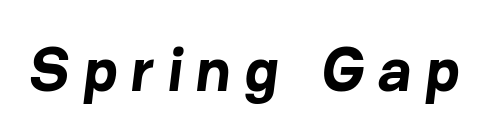
The image shows 62 px bold sans-serif type; set unusually wide letter spacing (+0.22 em), not underlined; low stroke contrast and a medium x-height.
